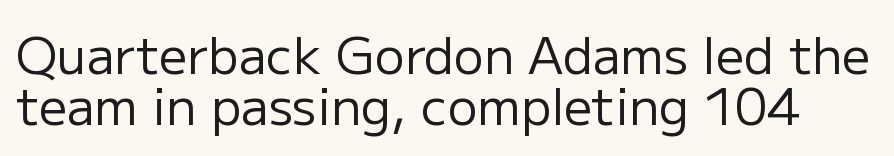
{"serif": "no", "italic": "no", "bold": "no", "weight": "regular", "width": "normal", "stroke_contrast": "low", "x_height": "medium", "monospaced": "no", "underline": "no", "line_spacing": "tight", "line_spacing_ratio": 1.02, "letter_spacing": "normal", "letter_spacing_em": 0.0, "glyph_px": 50}
